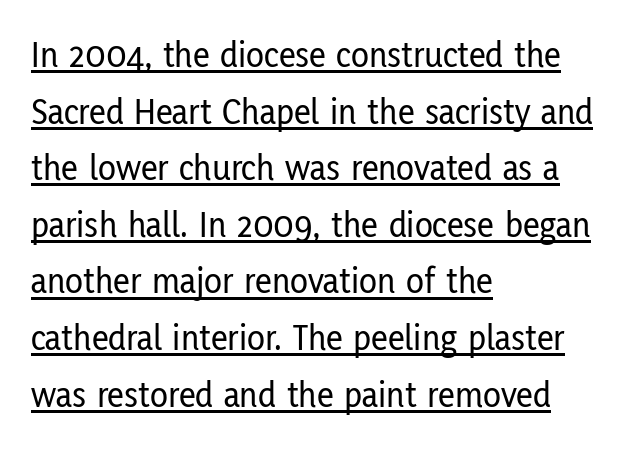
The image shows 37 px condensed sans-serif type, upright; set left-aligned, normal line spacing (1.53x), normal letter spacing, underlined; low stroke contrast and a medium x-height.
